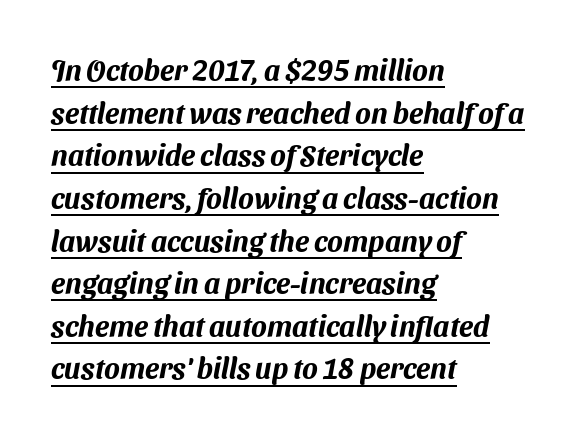
The image shows 29 px sans-serif type; set left-aligned, normal line spacing (1.47x), normal letter spacing, underlined; medium stroke contrast and a medium x-height.
